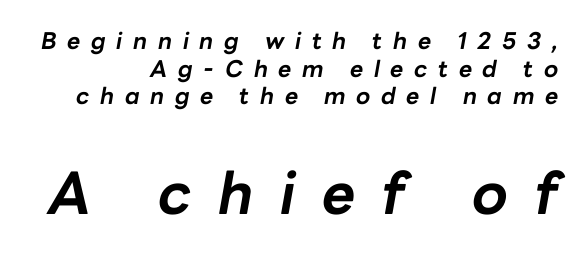
Note the varied advance widths — an 'i' is clearly narrower than an 'm'. Bigger letters appear in the bottom chunk; the top chunk is reduced. Honestly, there is no underline to notice here at all. Strokes here are thick enough to call this a true bold. Spacing between characters has been opened up far beyond the box default.
